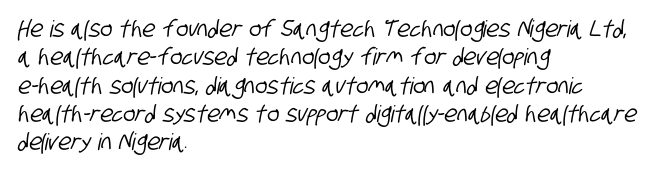
{"underline": "no", "align": "left", "line_spacing_ratio": 1.23, "letter_spacing": "normal", "letter_spacing_em": 0.0, "glyph_px": 23}
